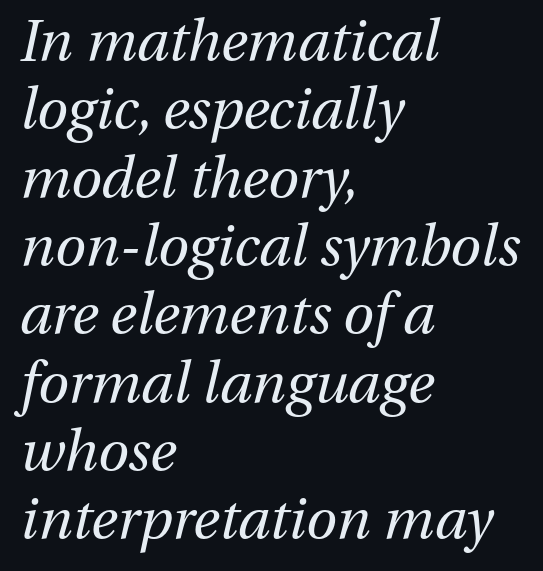
{"italic": "yes", "lean": "right", "slant_degrees": 13, "bold": "no", "weight": "regular", "width": "normal", "stroke_contrast": "medium", "x_height": "medium", "monospaced": "no", "underline": "no", "align": "left", "line_spacing_ratio": 1.22, "letter_spacing": "normal", "letter_spacing_em": 0.0, "glyph_px": 56}
